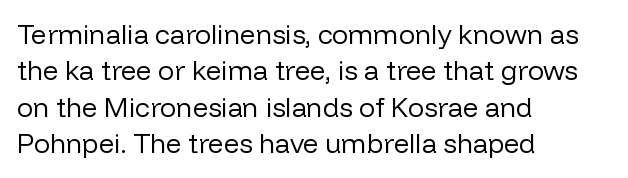
{"italic": "no", "bold": "no", "underline": "no", "align": "left", "line_spacing": "normal", "line_spacing_ratio": 1.35, "letter_spacing": "normal", "letter_spacing_em": 0.0, "glyph_px": 27}
